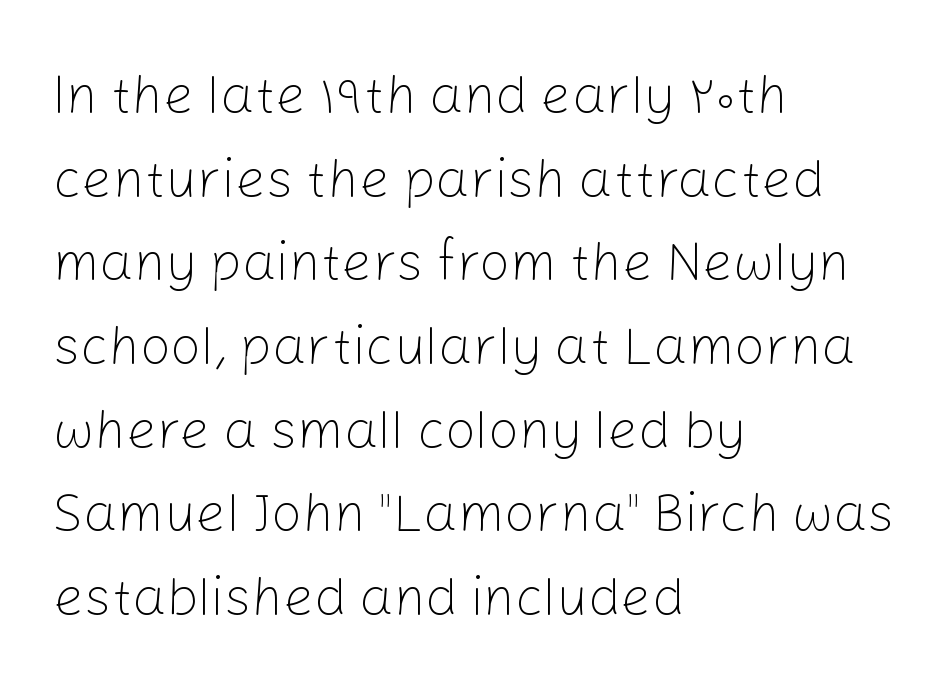
{"serif": "no", "italic": "no", "bold": "no", "weight": "light", "width": "normal", "stroke_contrast": "low", "x_height": "medium", "monospaced": "no", "underline": "no", "align": "left", "line_spacing": "normal", "line_spacing_ratio": 1.55, "letter_spacing": "normal", "letter_spacing_em": 0.0, "glyph_px": 54}
